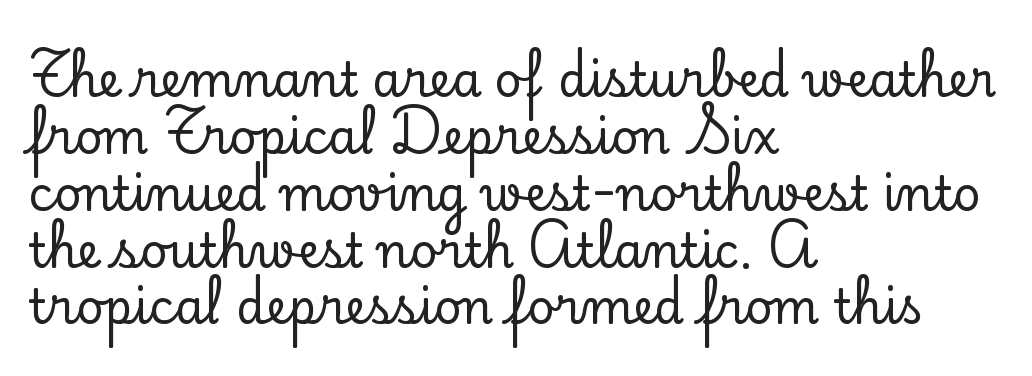
The image shows 47 px serif type, upright; set left-aligned, line spacing 1.21x, normal letter spacing, not underlined; low stroke contrast and a small x-height.
